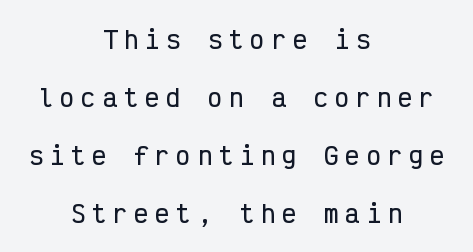
Quick note: not italic, upright. Check under the words: just untouched page. Tracking here is generous; glyphs stand well apart from one another. The line-height multiplier appears high, well above default.
